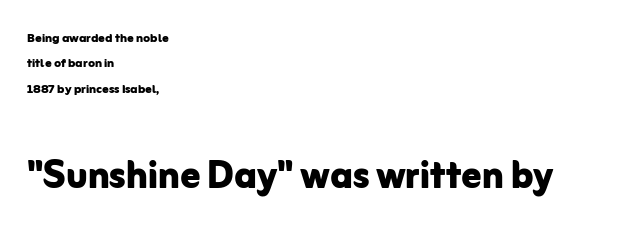
{"serif": "no", "italic": "no", "bold": "yes", "weight": "bold", "width": "normal", "stroke_contrast": "low", "x_height": "medium", "monospaced": "no", "underline": "no", "align": "left", "line_spacing": "normal", "line_spacing_ratio": 1.59, "letter_spacing": "normal", "letter_spacing_em": 0.0, "larger_block": "second", "size_ratio": 3.06, "glyph_px": 49}
